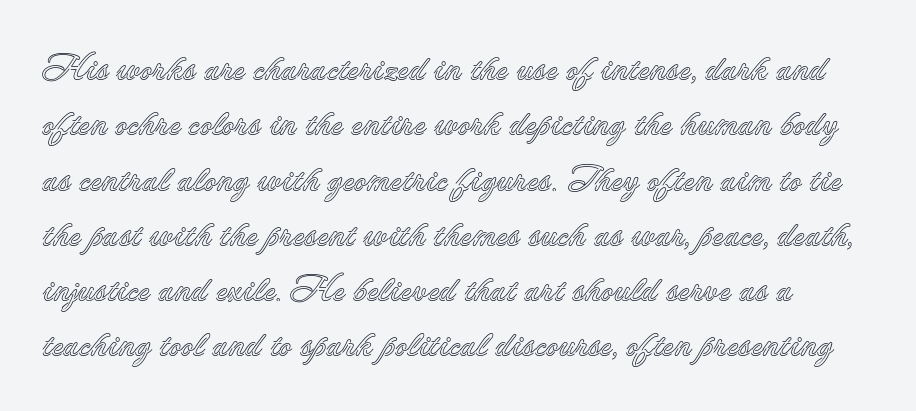
Reading down the column, the eye jumps a familiar distance to each next line. Here the glyphs are tracked normally, forming tight word shapes. Beneath every word, the page is bare.
